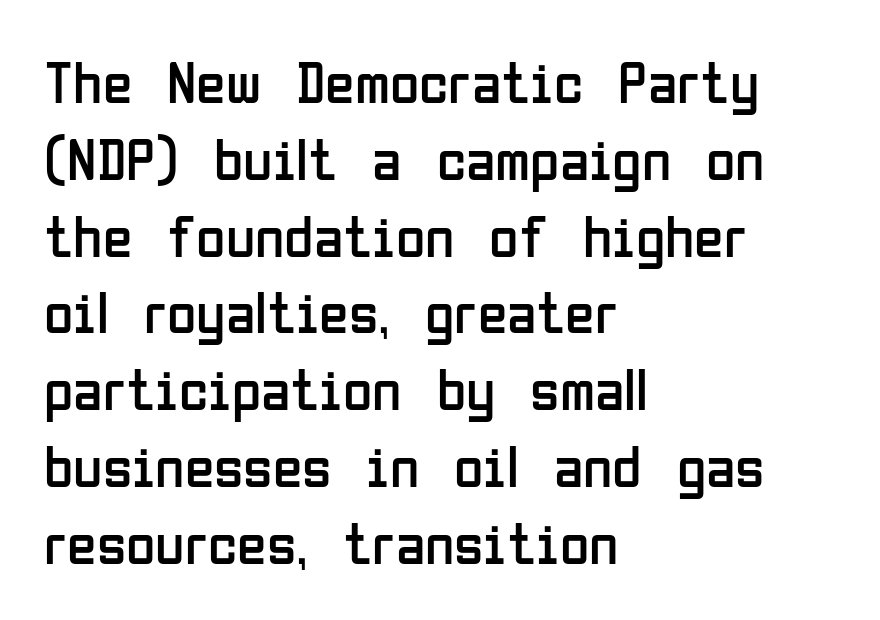
Q: Is the text bold? A: No.
Q: Is the text italic (slanted)? A: No, it is upright.
Q: Is the typeface a serif or a sans-serif typeface? A: Sans-serif.
Q: Is the text underlined? A: No.
Q: How is the paragraph aligned? A: Left-aligned.
Q: Is the spacing between letters normal or unusually wide? A: Normal.
Q: Is the spacing between lines tight, normal or loose? A: Normal.
Q: Width (condensed, normal, or wide)? A: Condensed.
Q: Stroke contrast? A: Low.
Q: x-height? A: Medium.
Q: Monospaced? A: No.
